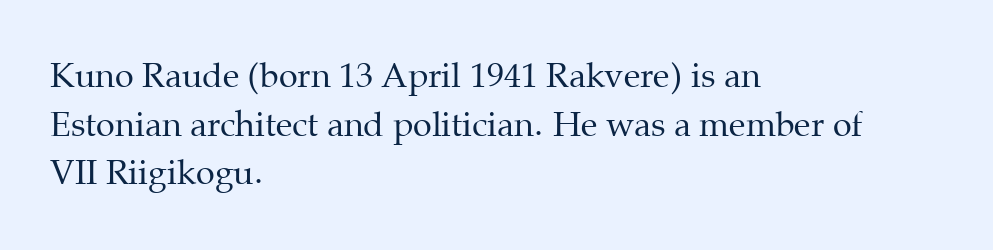
Q: Is the text bold? A: No.
Q: Is the text italic (slanted)? A: No, it is upright.
Q: Is the typeface a serif or a sans-serif typeface? A: Serif.
Q: Is the text underlined? A: No.
Q: How is the paragraph aligned? A: Left-aligned.
Q: Is the spacing between letters normal or unusually wide? A: Normal.
Q: Is the spacing between lines tight, normal or loose? A: Normal.
Q: Width (condensed, normal, or wide)? A: Normal.
Q: Stroke contrast? A: Medium.
Q: x-height? A: Medium.
Q: Monospaced? A: No.
